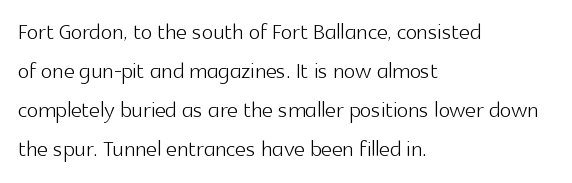
{"serif": "no", "italic": "no", "bold": "no", "weight": "light", "width": "normal", "x_height": "medium", "monospaced": "no", "underline": "no", "align": "left", "line_spacing": "normal", "line_spacing_ratio": 1.3, "letter_spacing": "normal", "letter_spacing_em": 0.0, "glyph_px": 30}
